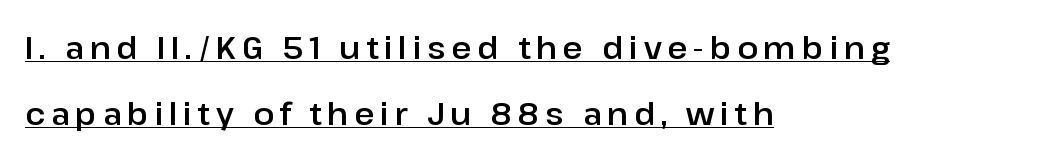
{"serif": "no", "italic": "no", "width": "normal", "stroke_contrast": "low", "x_height": "medium", "monospaced": "no", "underline": "yes", "align": "left", "line_spacing": "loose", "line_spacing_ratio": 2.13, "glyph_px": 31}
